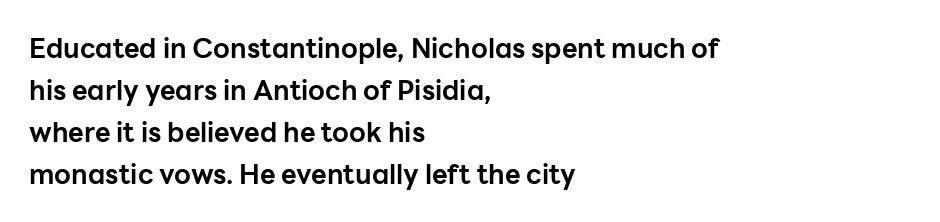
Nothing unusual about the tracking: characters are spaced as the font intends. Layout note: lines flush left. Does the lettering tilt? It doesn't — this is upright. The characters look thick and weighty, a clear bold. If you measured baseline to baseline, you'd find a middling distance. Underlining? Definitely not there.
